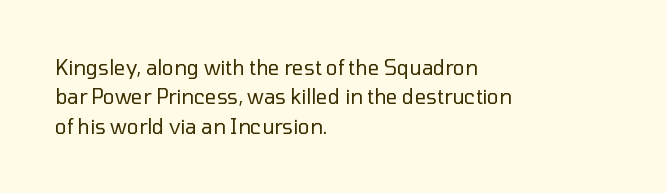
{"italic": "no", "bold": "no", "underline": "no", "align": "left", "line_spacing": "normal", "line_spacing_ratio": 1.47, "letter_spacing": "normal", "letter_spacing_em": 0.0, "glyph_px": 20}
